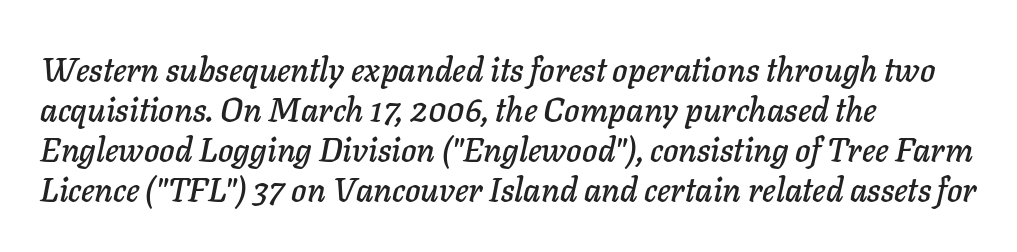
Q: Is the text italic (slanted)? A: Yes, it leans right by about 11 degrees.
Q: Is the text underlined? A: No.
Q: How is the paragraph aligned? A: Left-aligned.
Q: Is the spacing between letters normal or unusually wide? A: Normal.
Q: Width (condensed, normal, or wide)? A: Normal.
Q: Stroke contrast? A: Low.
Q: x-height? A: Medium.
Q: Monospaced? A: No.
